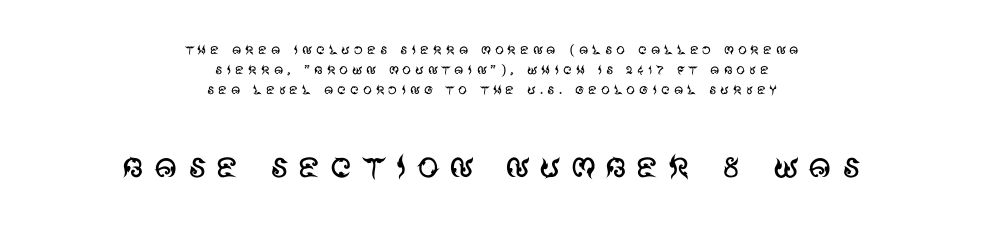
{"serif": "no", "italic": "no", "bold": "no", "weight": "regular", "width": "normal", "stroke_contrast": "medium", "x_height": "large", "monospaced": "no", "underline": "no", "align": "center", "line_spacing": "tight", "line_spacing_ratio": 1.11, "larger_block": "second", "size_ratio": 2.5, "glyph_px": 45}
